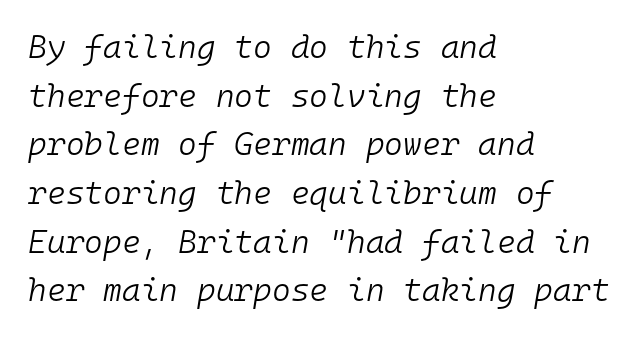
The image shows 32 px light type, italic (leaning right), monospaced; set left-aligned, normal line spacing (1.52x), normal letter spacing, not underlined; low stroke contrast and a medium x-height.
